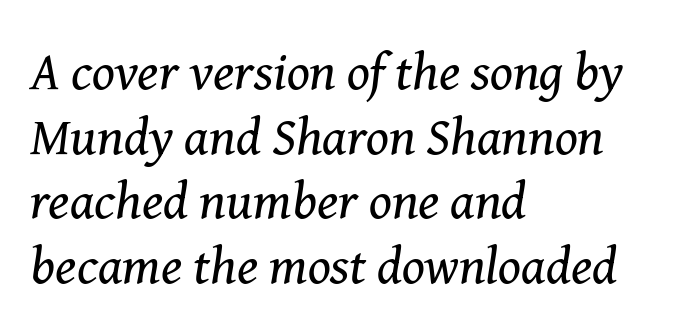
Q: Is the text bold? A: No.
Q: Is the text italic (slanted)? A: Yes, it leans right by about 8 degrees.
Q: Is the typeface a serif or a sans-serif typeface? A: Serif.
Q: Is the text underlined? A: No.
Q: How is the paragraph aligned? A: Left-aligned.
Q: Is the spacing between letters normal or unusually wide? A: Normal.
Q: Width (condensed, normal, or wide)? A: Normal.
Q: Stroke contrast? A: Medium.
Q: x-height? A: Medium.
Q: Monospaced? A: No.
